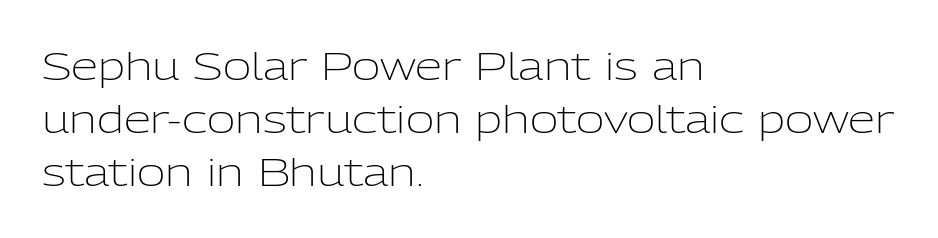
The type family on display is of the sans-serif kind. Each row of text sits above clean, open space. Where is the straight margin? On the left. The face used here is proportionally spaced, like ordinary book or web type. Regular leading. Italic? Not at all — the glyphs are vertical.
